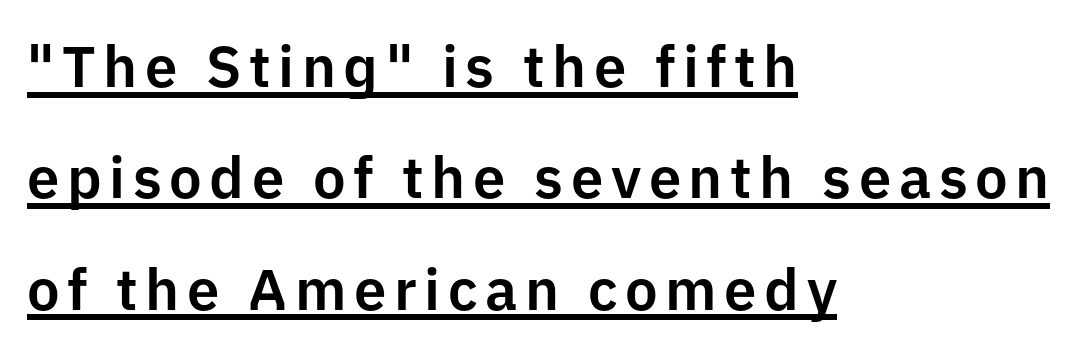
The image shows 58 px sans-serif type, upright; set left-aligned, loose line spacing (1.92x), underlined; low stroke contrast and a medium x-height.
